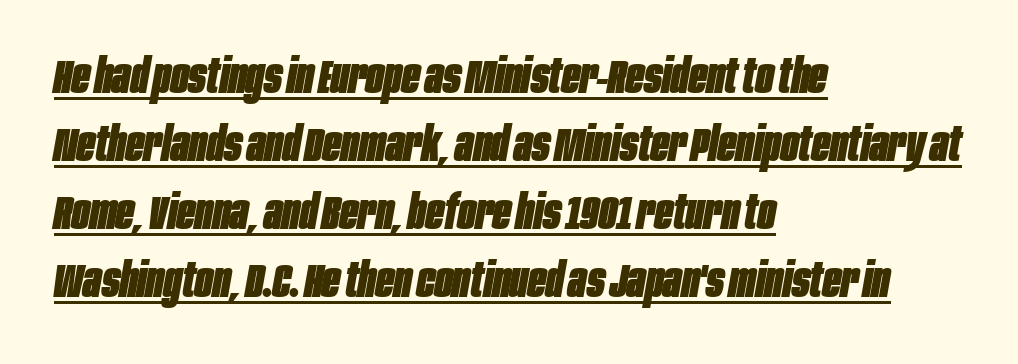
Q: Is the text bold? A: Yes.
Q: Is the text italic (slanted)? A: Yes, it leans right by about 10 degrees.
Q: Is the text underlined? A: Yes.
Q: How is the paragraph aligned? A: Left-aligned.
Q: Is the spacing between letters normal or unusually wide? A: Normal.
Q: Is the spacing between lines tight, normal or loose? A: Normal.
Q: Width (condensed, normal, or wide)? A: Condensed.
Q: Stroke contrast? A: Low.
Q: x-height? A: Large.
Q: Monospaced? A: No.
